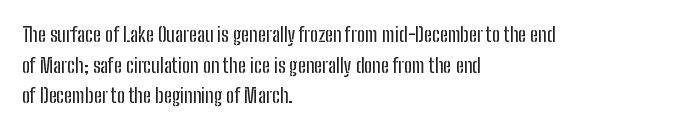
Q: Is the text italic (slanted)? A: No, it is upright.
Q: Is the text underlined? A: No.
Q: How is the paragraph aligned? A: Left-aligned.
Q: Is the spacing between letters normal or unusually wide? A: Normal.
Q: Is the spacing between lines tight, normal or loose? A: Normal.
